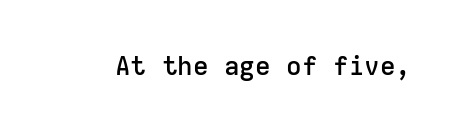
{"italic": "no", "bold": "semi", "underline": "no", "letter_spacing": "normal", "letter_spacing_em": 0.0, "glyph_px": 26}
